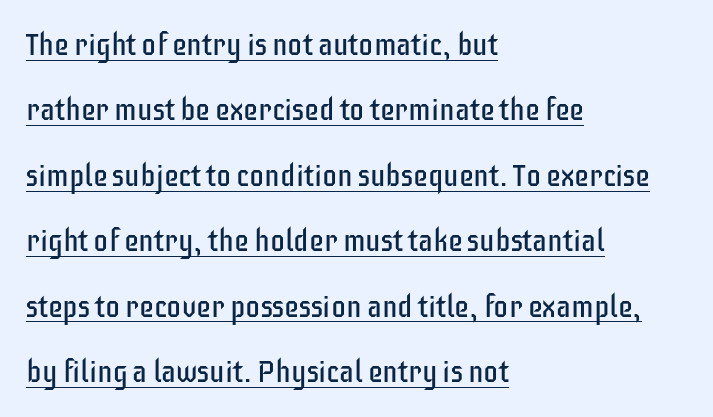
{"serif": "no", "italic": "no", "bold": "no", "weight": "regular", "width": "condensed", "stroke_contrast": "low", "x_height": "large", "monospaced": "no", "underline": "yes", "align": "left", "line_spacing": "loose", "line_spacing_ratio": 2.18, "letter_spacing": "normal", "letter_spacing_em": 0.0, "glyph_px": 30}
